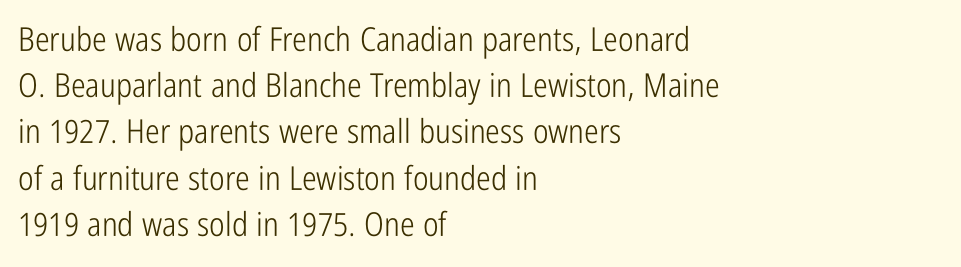
What kind of face is this? One without serifs — a sans. This reads as an unemphasized weight, regular at the heaviest. Each letter keeps its own natural width here, so spacing adapts to shape. A clean baseline with only descenders dipping below it.
